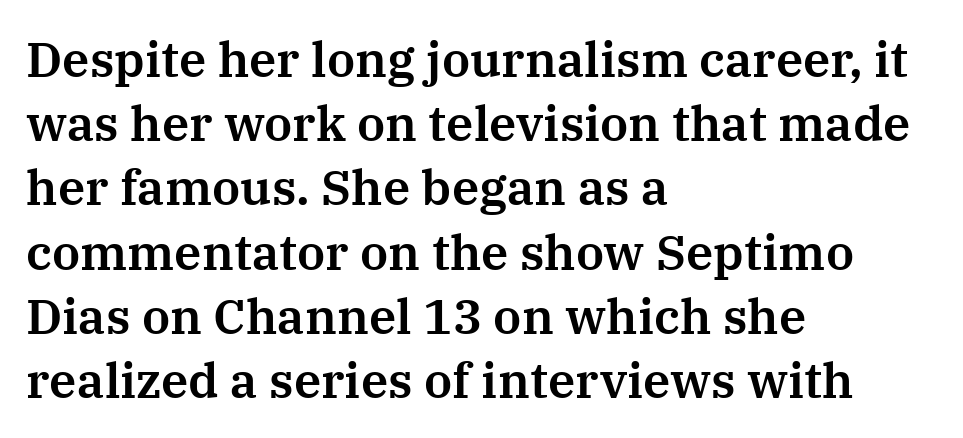
The image shows 49 px serif type, upright; set left-aligned, normal line spacing (1.31x), normal letter spacing, not underlined; medium stroke contrast and a medium x-height.
